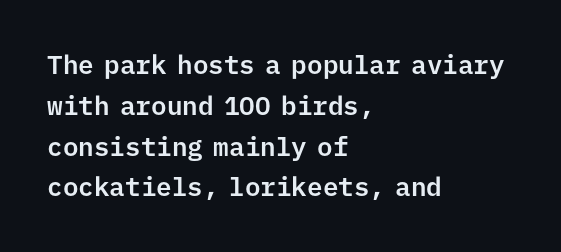
Q: Is the text italic (slanted)? A: No, it is upright.
Q: Is the text underlined? A: No.
Q: How is the paragraph aligned? A: Left-aligned.
Q: Is the spacing between letters normal or unusually wide? A: Normal.
Q: Is the spacing between lines tight, normal or loose? A: Normal.
